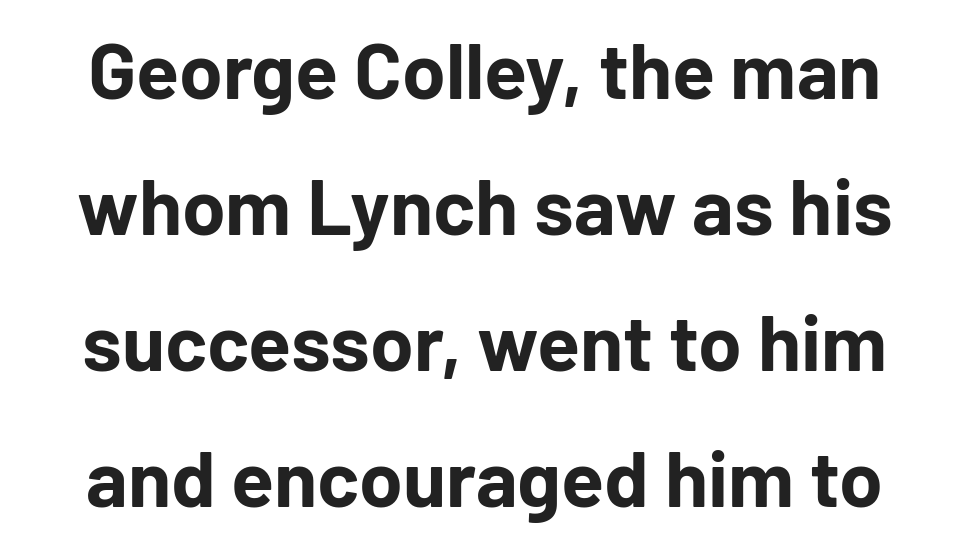
{"serif": "no", "italic": "no", "bold": "yes", "weight": "bold", "width": "normal", "stroke_contrast": "low", "x_height": "medium", "monospaced": "no", "underline": "no", "line_spacing_ratio": 1.72, "letter_spacing": "normal", "letter_spacing_em": 0.0, "glyph_px": 79}
